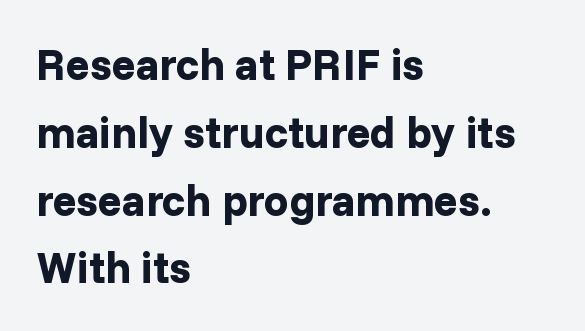
Q: Is the text bold? A: Yes.
Q: Is the text italic (slanted)? A: No, it is upright.
Q: Is the typeface a serif or a sans-serif typeface? A: Sans-serif.
Q: Is the text underlined? A: No.
Q: How is the paragraph aligned? A: Left-aligned.
Q: Is the spacing between letters normal or unusually wide? A: Normal.
Q: Is the spacing between lines tight, normal or loose? A: Normal.
Q: Width (condensed, normal, or wide)? A: Normal.
Q: Stroke contrast? A: Low.
Q: x-height? A: Medium.
Q: Monospaced? A: No.
